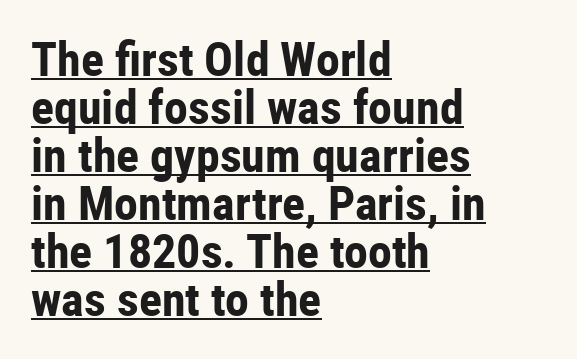
Q: Is the text bold? A: Yes.
Q: Is the text italic (slanted)? A: No, it is upright.
Q: Is the typeface a serif or a sans-serif typeface? A: Sans-serif.
Q: Is the text underlined? A: Yes.
Q: How is the paragraph aligned? A: Left-aligned.
Q: Is the spacing between letters normal or unusually wide? A: Normal.
Q: Is the spacing between lines tight, normal or loose? A: Tight.
Q: Width (condensed, normal, or wide)? A: Condensed.
Q: Stroke contrast? A: Low.
Q: x-height? A: Medium.
Q: Monospaced? A: No.
